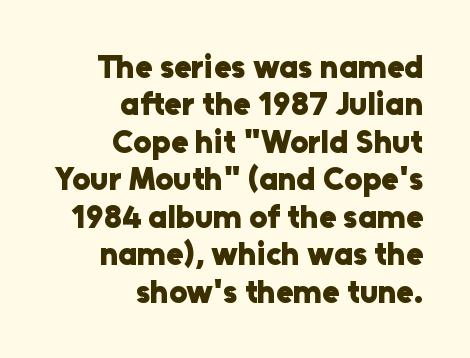
{"serif": "no", "italic": "no", "bold": "yes", "weight": "heavy", "width": "normal", "stroke_contrast": "low", "x_height": "medium", "monospaced": "no", "underline": "no", "align": "right", "line_spacing_ratio": 1.17, "letter_spacing": "normal", "letter_spacing_em": 0.0, "glyph_px": 32}
